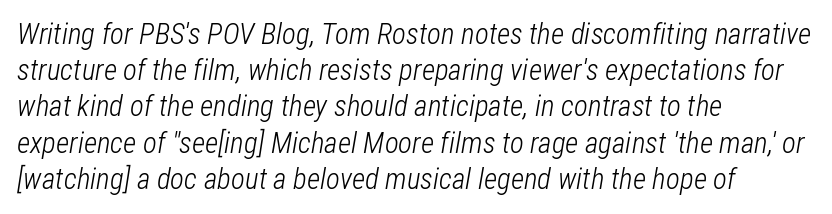
{"italic": "yes", "lean": "right", "slant_degrees": 12, "bold": "no", "weight": "light", "width": "condensed", "stroke_contrast": "low", "x_height": "medium", "monospaced": "no", "underline": "no", "align": "left", "line_spacing": "normal", "line_spacing_ratio": 1.25, "letter_spacing": "normal", "letter_spacing_em": 0.0, "glyph_px": 29}
